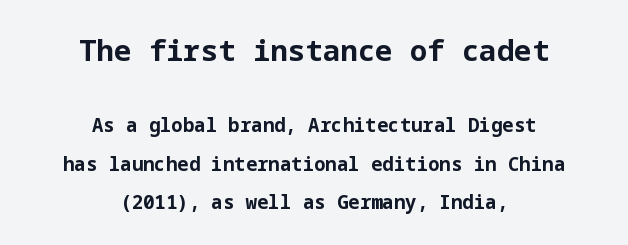
Q: Is the text bold? A: Yes.
Q: Is the text italic (slanted)? A: No, it is upright.
Q: Is the typeface a serif or a sans-serif typeface? A: Sans-serif.
Q: Is the text underlined? A: No.
Q: How is the paragraph aligned? A: Centered.
Q: Is the spacing between letters normal or unusually wide? A: Normal.
Q: Is the spacing between lines tight, normal or loose? A: Loose.
Q: Which block of text is set in a larger size, the first (top) or the second (bottom)? A: The first (top) one.
Q: Width (condensed, normal, or wide)? A: Normal.
Q: Stroke contrast? A: Low.
Q: x-height? A: Medium.
